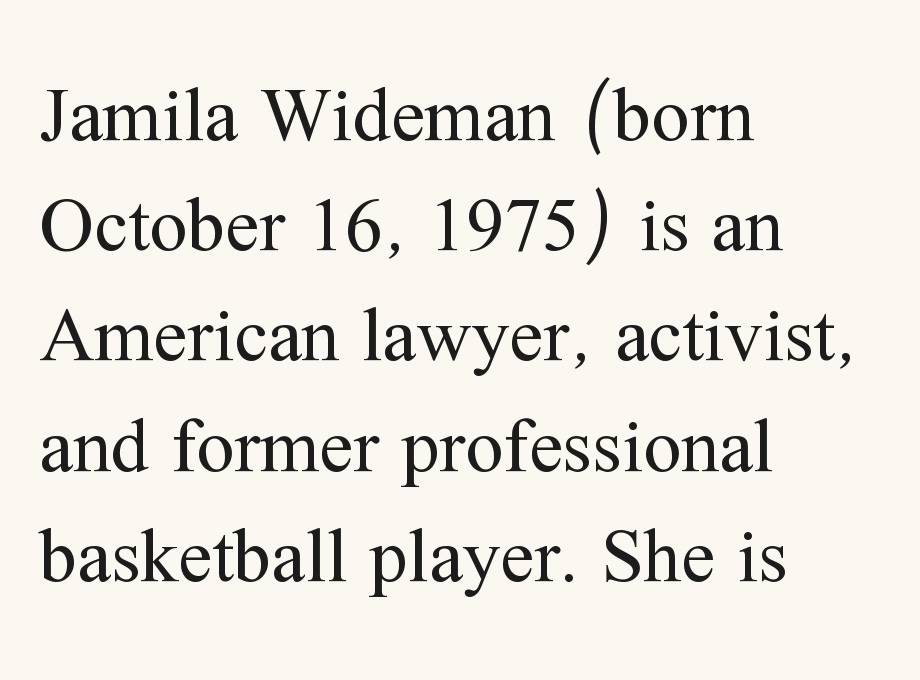
The image shows 76 px regular-weight serif type, upright; set left-aligned, normal line spacing (1.45x), normal letter spacing, not underlined; medium stroke contrast and a medium x-height.
